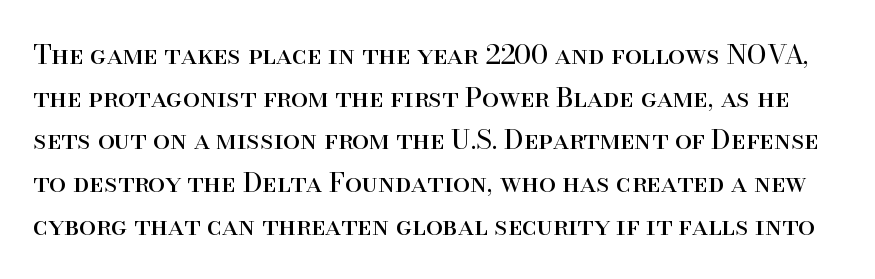
Lines of text with bare space underneath. Students, observe: this is what conventionally led text looks like. Does extra space separate the letters? No, they use regular spacing. Every character sits straight up, as roman type does. Ink coverage per letter is moderate at most.
